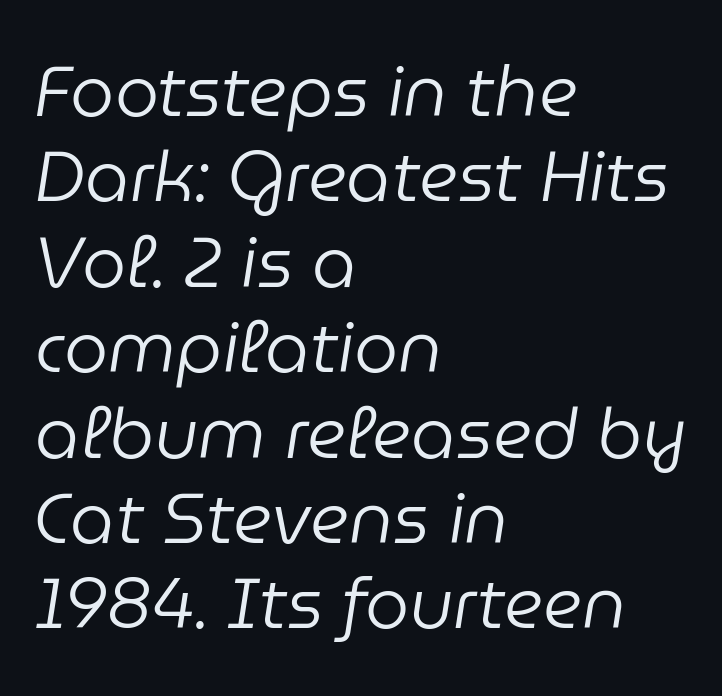
Q: Is the text bold? A: No.
Q: Is the text italic (slanted)? A: Yes, it leans right by about 9 degrees.
Q: Is the text underlined? A: No.
Q: How is the paragraph aligned? A: Left-aligned.
Q: Is the spacing between letters normal or unusually wide? A: Normal.
Q: Width (condensed, normal, or wide)? A: Normal.
Q: Stroke contrast? A: Low.
Q: x-height? A: Medium.
Q: Monospaced? A: No.
